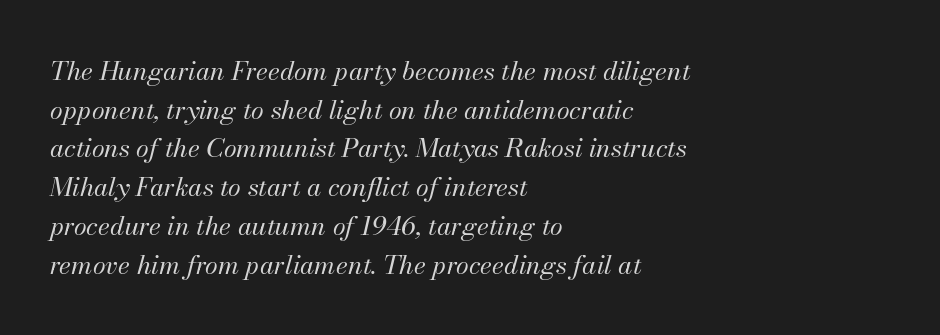
Q: Is the text bold? A: No.
Q: Is the text italic (slanted)? A: Yes, it leans right by about 13 degrees.
Q: Is the text underlined? A: No.
Q: How is the paragraph aligned? A: Left-aligned.
Q: Is the spacing between letters normal or unusually wide? A: Normal.
Q: Is the spacing between lines tight, normal or loose? A: Normal.
